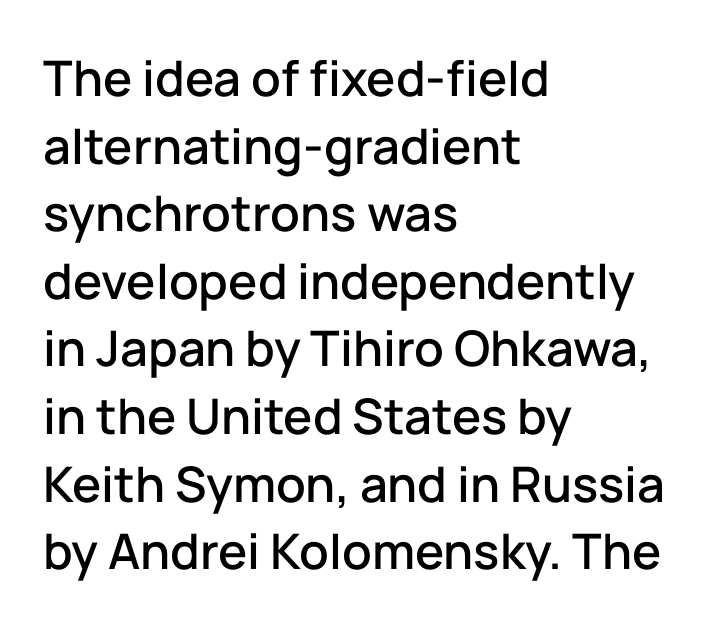
Q: Is the text italic (slanted)? A: No, it is upright.
Q: Is the typeface a serif or a sans-serif typeface? A: Sans-serif.
Q: Is the text underlined? A: No.
Q: How is the paragraph aligned? A: Left-aligned.
Q: Is the spacing between letters normal or unusually wide? A: Normal.
Q: Is the spacing between lines tight, normal or loose? A: Normal.
Q: Width (condensed, normal, or wide)? A: Normal.
Q: Stroke contrast? A: Low.
Q: x-height? A: Medium.
Q: Monospaced? A: No.
